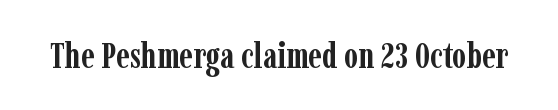
{"serif": "yes", "italic": "no", "bold": "yes", "weight": "semibold", "width": "condensed", "stroke_contrast": "low", "x_height": "medium", "monospaced": "no", "underline": "no", "letter_spacing": "normal", "letter_spacing_em": 0.0, "glyph_px": 36}
